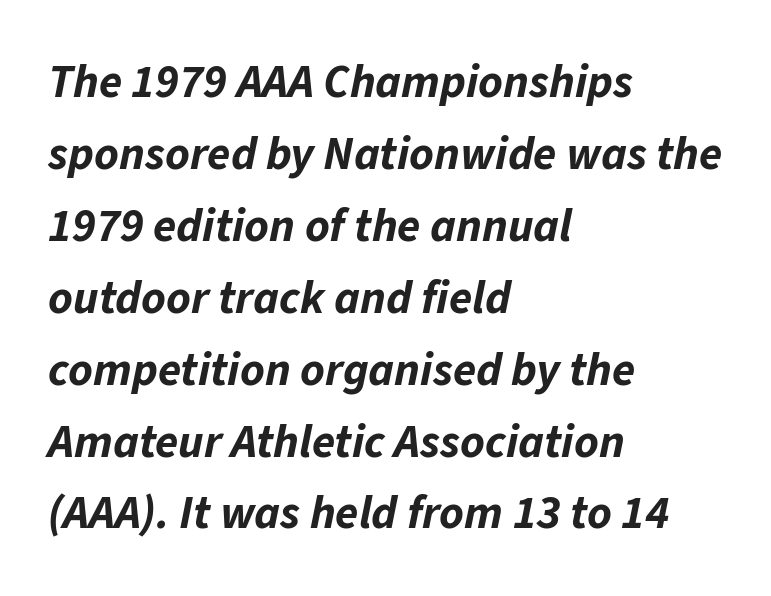
The image shows 47 px bold type, italic (leaning right); set left-aligned, normal line spacing (1.53x), normal letter spacing, not underlined; low stroke contrast and a medium x-height.
